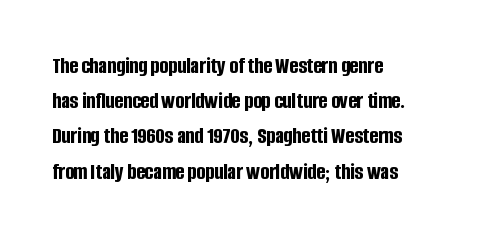
The image shows 23 px bold type, upright; set left-aligned, normal line spacing (1.53x), normal letter spacing, not underlined.
